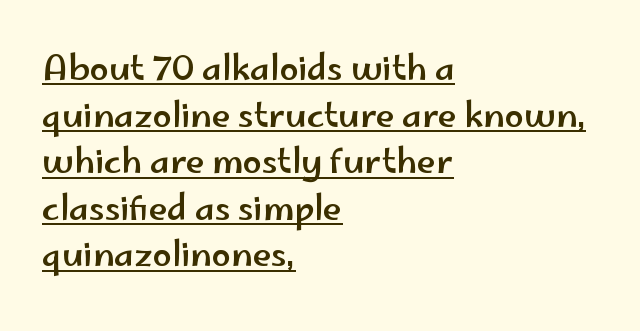
The rendering uses a moderate line-height, typical for paragraphs. Examine the stroke ends and you'll find no serifs. The compositor pushed each line to the left boundary. Note the varied advance widths — an 'i' is clearly narrower than an 'm'.
